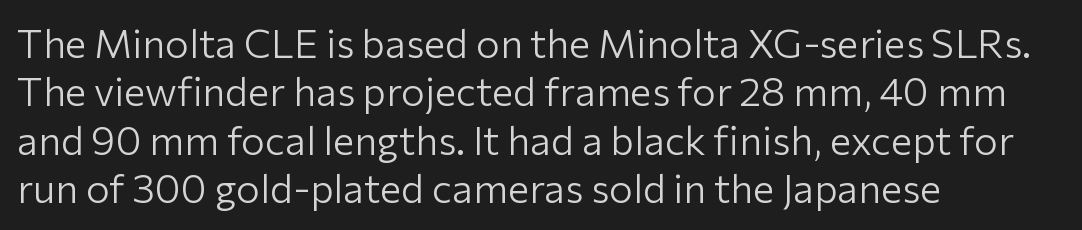
The image shows 40 px light sans-serif type, upright; set left-aligned, line spacing 1.21x, normal letter spacing, not underlined; low stroke contrast and a medium x-height.
